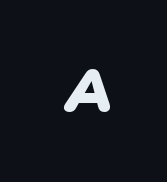
The image shows 61 px heavy sans-serif type; set unusually wide letter spacing (+0.46 em), not underlined; low stroke contrast and a medium x-height.
